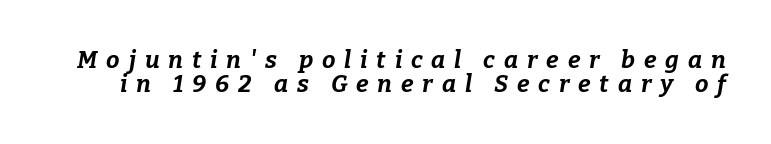
{"italic": "yes", "lean": "right", "slant_degrees": 9, "bold": "yes", "underline": "no", "line_spacing": "tight", "line_spacing_ratio": 0.99, "letter_spacing": "wide", "letter_spacing_em": 0.37, "glyph_px": 24}
